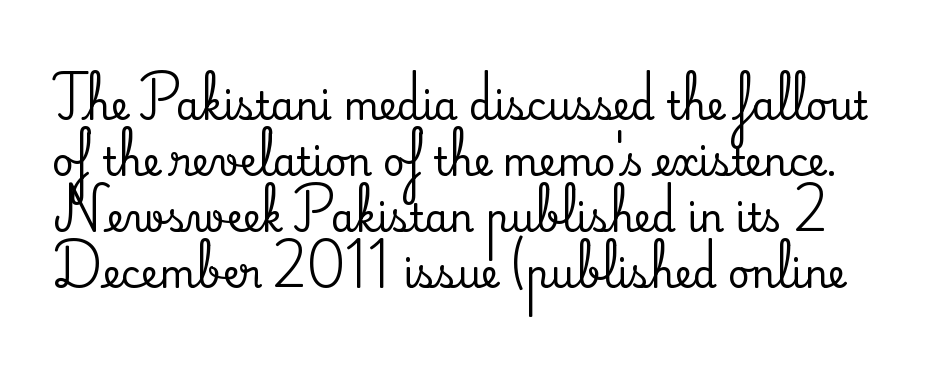
The image shows 38 px serif type, upright; set normal line spacing (1.47x), normal letter spacing, not underlined; medium stroke contrast and a small x-height.
